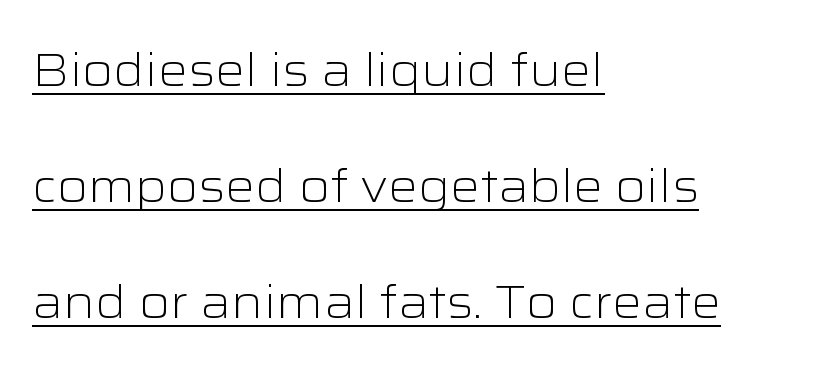
A great deal of white space separates one row of letters from the next. Is this a sans? Yes — the strokes have no serifs. Spacing verdict: proportional, widths tailored to each character. Words appear dense and cohesive because spacing is normal. The characters are drawn with everyday or finer stroke widths. Notice how the stems are strictly vertical — no italics here.
